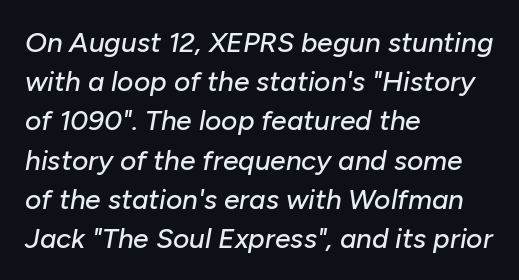
The image shows 28 px text type, italic (leaning right); set left-aligned, normal line spacing (1.4x), normal letter spacing, not underlined; low stroke contrast and a medium x-height.
